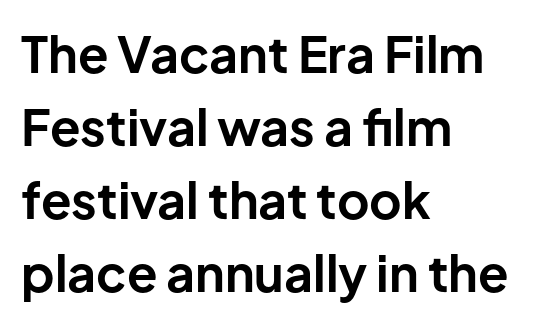
To sum up the face: it is a sans, with no serifs. Proportional: the letters do not fall into vertical columns. No italicization has been applied; the sample stays upright. Layout note: lines flush left.
